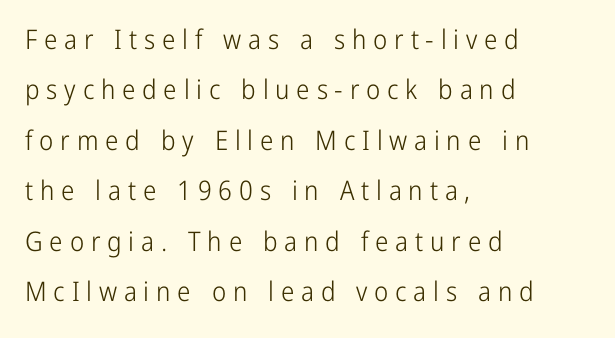
{"italic": "no", "bold": "no", "underline": "no", "align": "left", "line_spacing_ratio": 1.87, "letter_spacing": "wide", "letter_spacing_em": 0.25, "glyph_px": 27}
